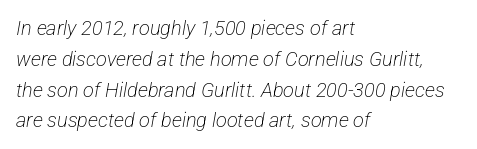
{"bold": "no", "underline": "no", "align": "left", "line_spacing": "normal", "line_spacing_ratio": 1.54, "letter_spacing": "normal", "letter_spacing_em": 0.0, "glyph_px": 20}
